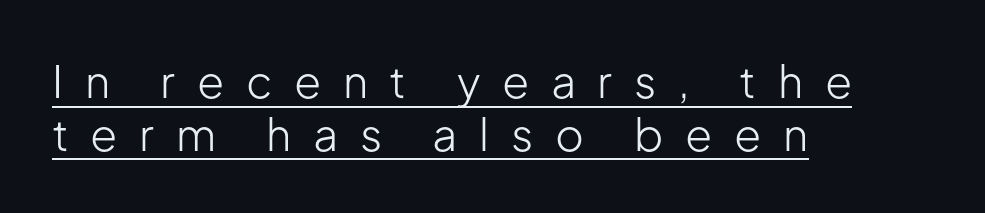
Q: Is the text bold? A: No.
Q: Is the text italic (slanted)? A: No, it is upright.
Q: Is the typeface a serif or a sans-serif typeface? A: Sans-serif.
Q: Is the text underlined? A: Yes.
Q: How is the paragraph aligned? A: Left-aligned.
Q: Is the spacing between letters normal or unusually wide? A: Unusually wide.
Q: Width (condensed, normal, or wide)? A: Normal.
Q: Stroke contrast? A: Low.
Q: x-height? A: Medium.
Q: Monospaced? A: No.
